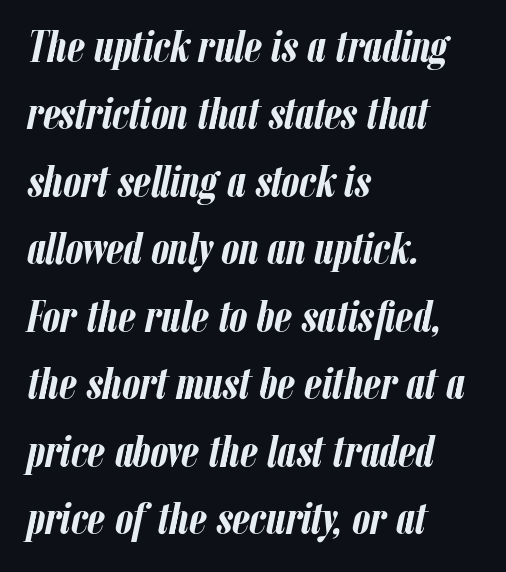
Q: Is the text bold? A: Yes.
Q: Is the text italic (slanted)? A: Yes, it leans right by about 12 degrees.
Q: Is the text underlined? A: No.
Q: How is the paragraph aligned? A: Left-aligned.
Q: Is the spacing between letters normal or unusually wide? A: Normal.
Q: Is the spacing between lines tight, normal or loose? A: Normal.
Q: Width (condensed, normal, or wide)? A: Condensed.
Q: Stroke contrast? A: Low.
Q: x-height? A: Medium.
Q: Monospaced? A: No.
